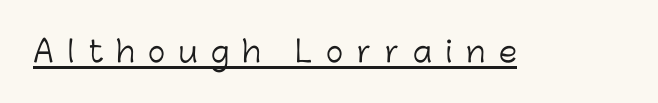
Q: Is the text bold? A: No.
Q: Is the text italic (slanted)? A: No, it is upright.
Q: Is the typeface a serif or a sans-serif typeface? A: Sans-serif.
Q: Is the text underlined? A: Yes.
Q: Is the spacing between letters normal or unusually wide? A: Unusually wide.
Q: Width (condensed, normal, or wide)? A: Normal.
Q: Stroke contrast? A: Low.
Q: x-height? A: Medium.
Q: Monospaced? A: No.
